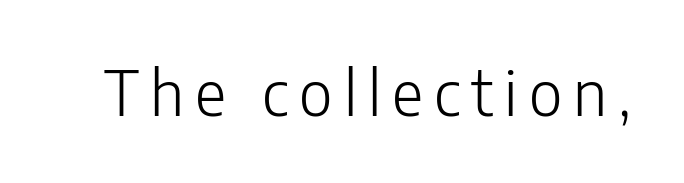
Posture: straight, roman, zero tilt. These lines are rendered in a variable-pitch font. Bold? No — there's no thickening of the strokes. Rule under the text: the space is simply empty. What kind of face is this? One without serifs — a sans.
